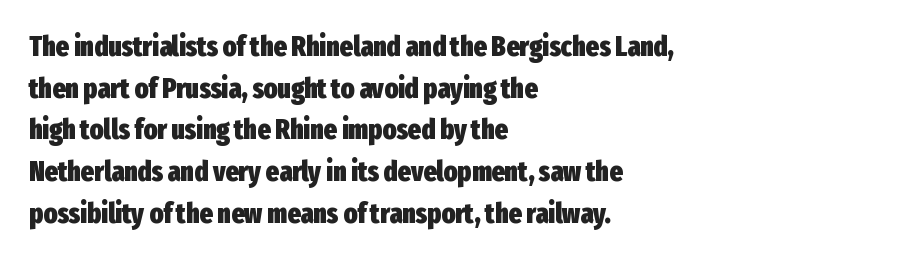
{"serif": "no", "italic": "no", "bold": "yes", "weight": "heavy", "width": "condensed", "stroke_contrast": "low", "x_height": "medium", "monospaced": "no", "underline": "no", "align": "left", "line_spacing": "normal", "line_spacing_ratio": 1.49, "letter_spacing": "normal", "letter_spacing_em": 0.0, "glyph_px": 28}
